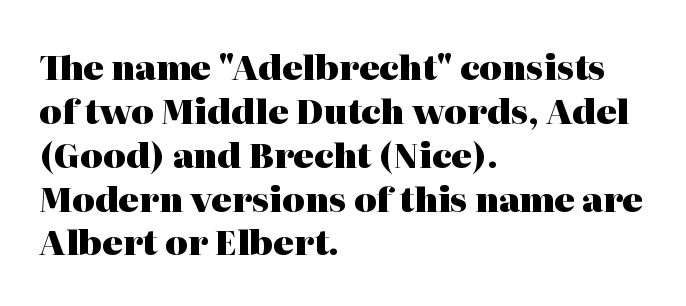
The image shows 34 px heavy serif type, upright; set left-aligned, normal line spacing (1.29x), normal letter spacing, not underlined; high stroke contrast and a medium x-height.
